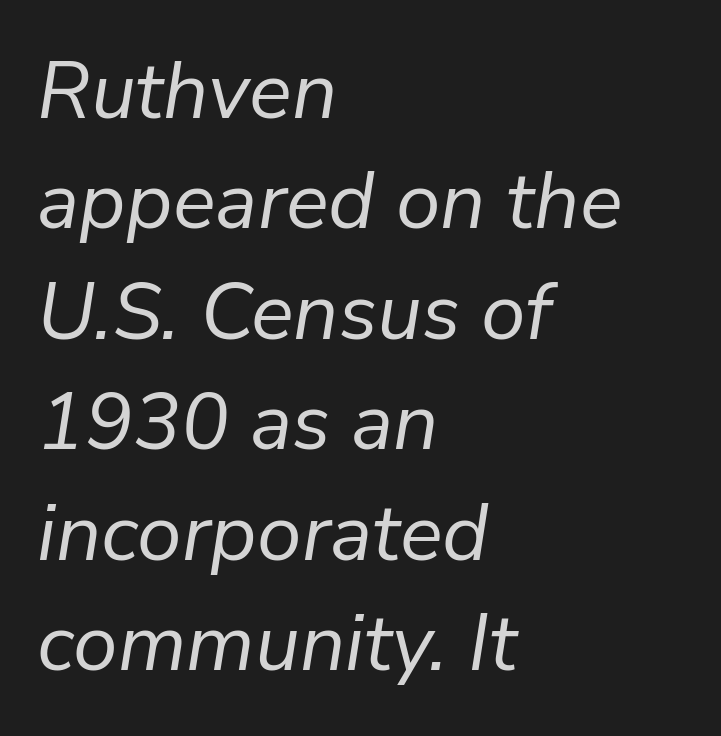
Q: Is the text bold? A: No.
Q: Is the text italic (slanted)? A: Yes, it leans right by about 9 degrees.
Q: Is the text underlined? A: No.
Q: How is the paragraph aligned? A: Left-aligned.
Q: Is the spacing between letters normal or unusually wide? A: Normal.
Q: Is the spacing between lines tight, normal or loose? A: Normal.
Q: Width (condensed, normal, or wide)? A: Normal.
Q: Stroke contrast? A: Low.
Q: x-height? A: Medium.
Q: Monospaced? A: No.
